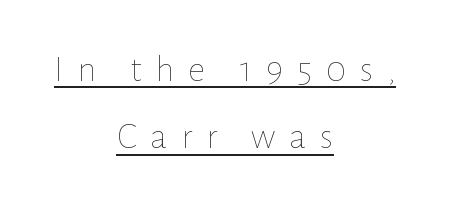
{"italic": "no", "bold": "no", "weight": "thin", "width": "normal", "stroke_contrast": "low", "x_height": "medium", "monospaced": "no", "underline": "yes", "align": "center", "line_spacing_ratio": 1.77, "letter_spacing": "wide", "letter_spacing_em": 0.36, "glyph_px": 38}
